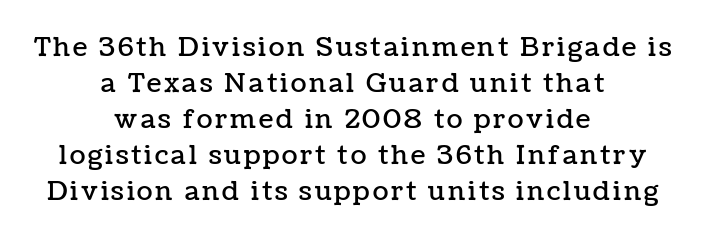
Q: Is the text italic (slanted)? A: No, it is upright.
Q: Is the text underlined? A: No.
Q: How is the paragraph aligned? A: Centered.
Q: Is the spacing between lines tight, normal or loose? A: Normal.
